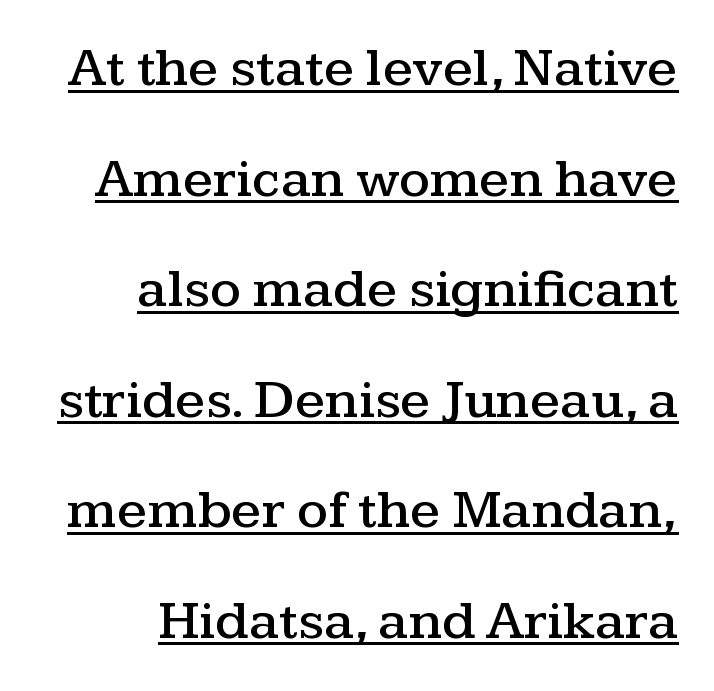
Q: Is the text italic (slanted)? A: No, it is upright.
Q: Is the typeface a serif or a sans-serif typeface? A: Serif.
Q: Is the text underlined? A: Yes.
Q: How is the paragraph aligned? A: Right-aligned.
Q: Is the spacing between letters normal or unusually wide? A: Normal.
Q: Is the spacing between lines tight, normal or loose? A: Loose.
Q: Width (condensed, normal, or wide)? A: Wide.
Q: Stroke contrast? A: Medium.
Q: x-height? A: Medium.
Q: Monospaced? A: No.
